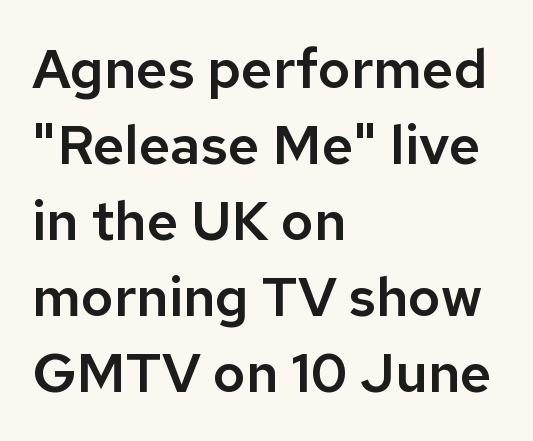
{"serif": "no", "italic": "no", "width": "normal", "stroke_contrast": "low", "x_height": "medium", "monospaced": "no", "underline": "no", "align": "left", "line_spacing": "normal", "line_spacing_ratio": 1.38, "letter_spacing": "normal", "letter_spacing_em": 0.0, "glyph_px": 55}
